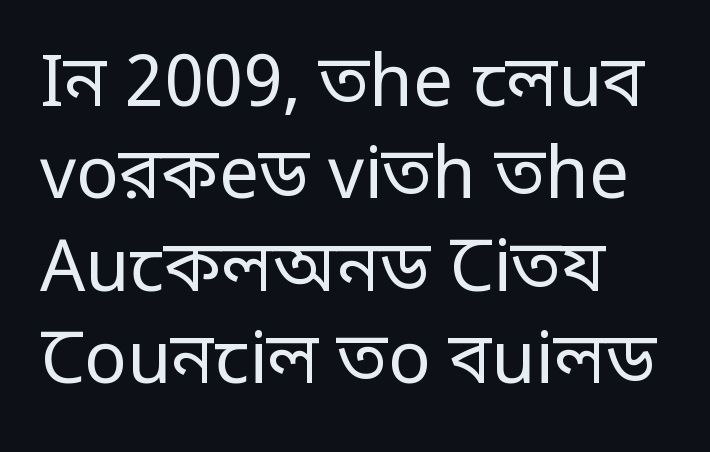
{"serif": "no", "italic": "no", "bold": "no", "weight": "regular", "width": "condensed", "stroke_contrast": "low", "monospaced": "no", "underline": "no", "align": "left", "line_spacing": "normal", "line_spacing_ratio": 1.3, "letter_spacing": "normal", "letter_spacing_em": 0.0, "glyph_px": 71}
